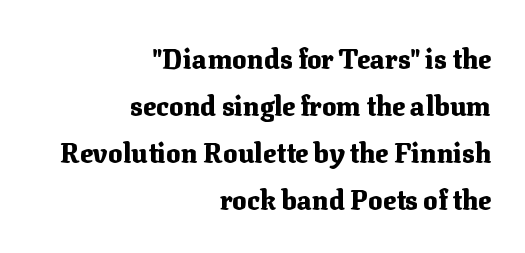
The image shows 27 px bold type, upright; set right-aligned, line spacing 1.74x, normal letter spacing, not underlined.
